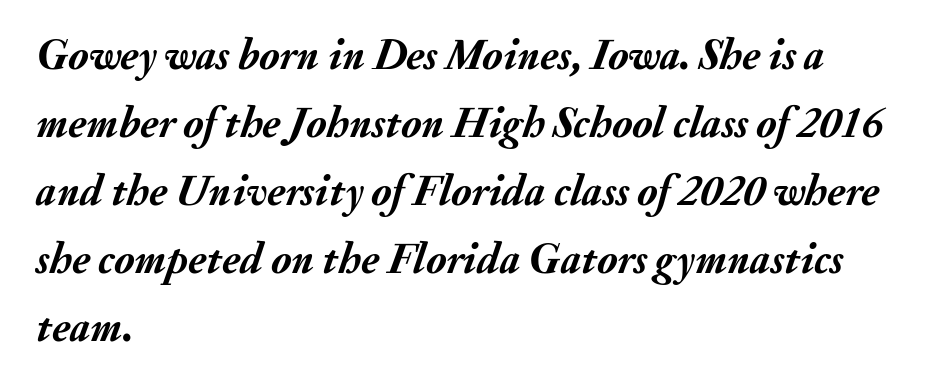
{"italic": "yes", "lean": "right", "slant_degrees": 20, "bold": "yes", "weight": "semibold", "width": "normal", "stroke_contrast": "medium", "x_height": "small", "monospaced": "no", "underline": "no", "align": "left", "line_spacing": "normal", "line_spacing_ratio": 1.58, "letter_spacing": "normal", "letter_spacing_em": 0.0, "glyph_px": 43}
